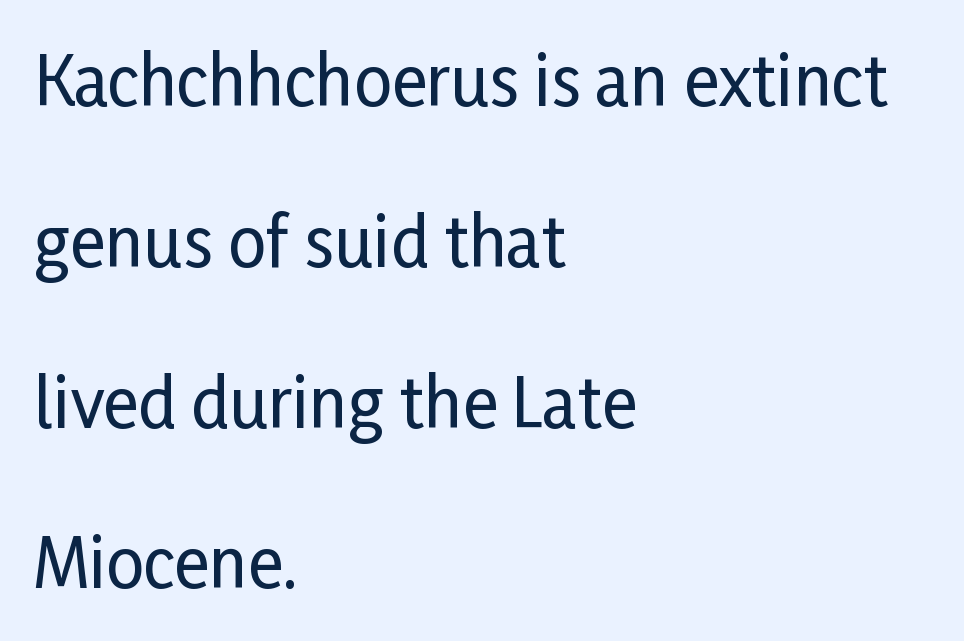
{"serif": "no", "italic": "no", "width": "condensed", "stroke_contrast": "low", "x_height": "medium", "monospaced": "no", "underline": "no", "align": "left", "line_spacing": "loose", "line_spacing_ratio": 2.4, "letter_spacing": "normal", "letter_spacing_em": 0.0, "glyph_px": 67}
